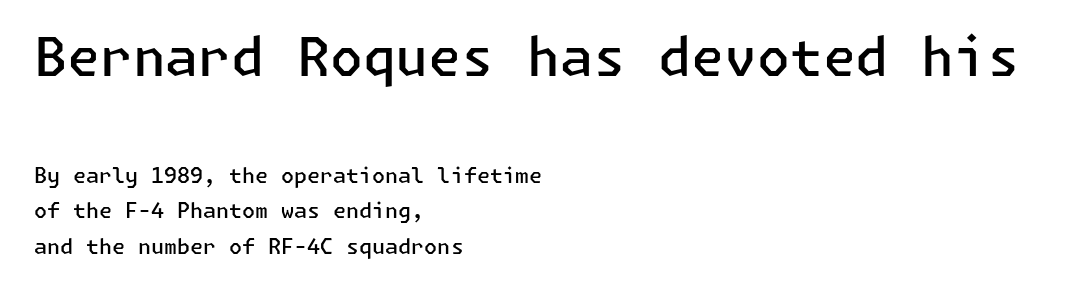
Does the lettering tilt? It doesn't — this is upright. You could call the tracking neutral — neither tight nor loose. Set as a demibold, roughly 600 on the weight scale. Does the type have serifs? No, each stem ends abruptly. Type without underlining.
